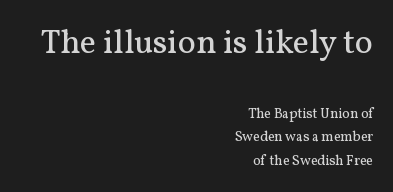
{"serif": "yes", "italic": "no", "bold": "no", "weight": "regular", "width": "normal", "stroke_contrast": "medium", "x_height": "medium", "monospaced": "no", "underline": "no", "align": "right", "line_spacing": "normal", "line_spacing_ratio": 1.67, "letter_spacing": "normal", "letter_spacing_em": 0.0, "larger_block": "first", "size_ratio": 2.43, "glyph_px": 34}
